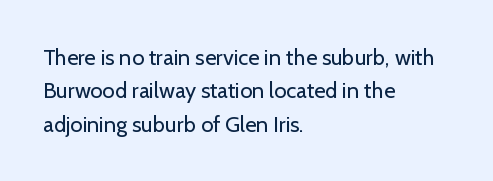
Summary of vertical rhythm: regular, with standard interline spacing. No extra ink here — the face is not bold. Quick note: not italic, upright. Horizontal alignment here is leftward, the default for most running prose.
